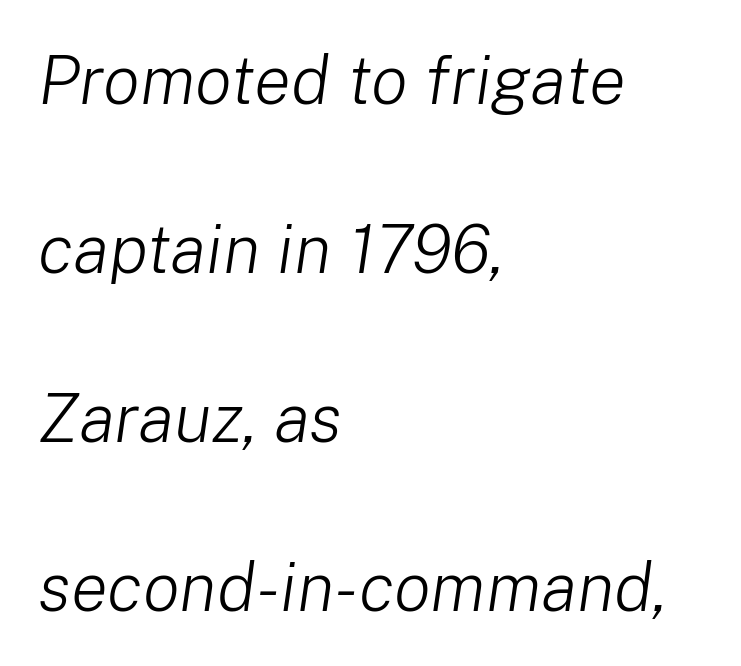
The image shows 69 px light type, italic (leaning right); set left-aligned, loose line spacing (2.45x), normal letter spacing, not underlined; low stroke contrast and a medium x-height.
